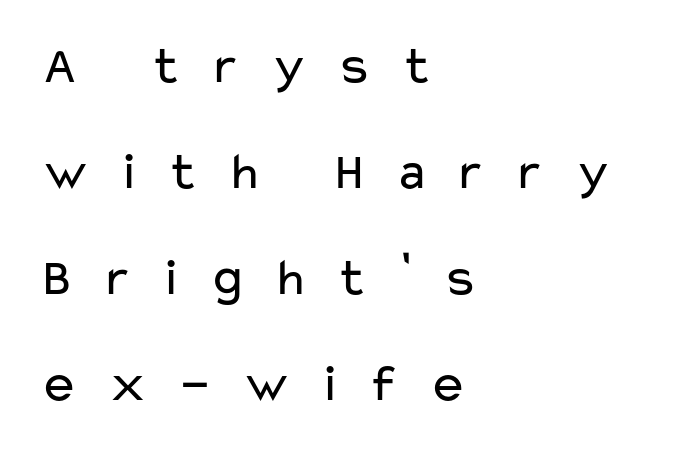
The image shows 53 px regular-weight, wide sans-serif type, upright; set left-aligned, loose line spacing (2.0x), unusually wide letter spacing (+0.5 em), not underlined; low stroke contrast and a medium x-height.
